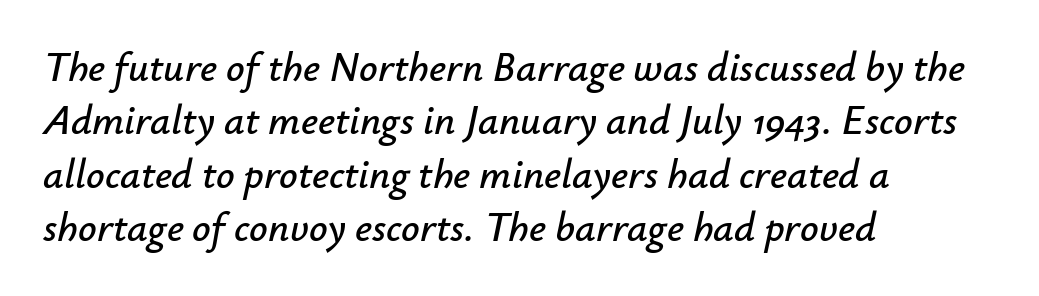
{"italic": "yes", "lean": "right", "slant_degrees": 12, "width": "normal", "stroke_contrast": "low", "x_height": "small", "monospaced": "no", "underline": "no", "align": "left", "line_spacing": "normal", "line_spacing_ratio": 1.3, "letter_spacing": "normal", "letter_spacing_em": 0.0, "glyph_px": 41}
